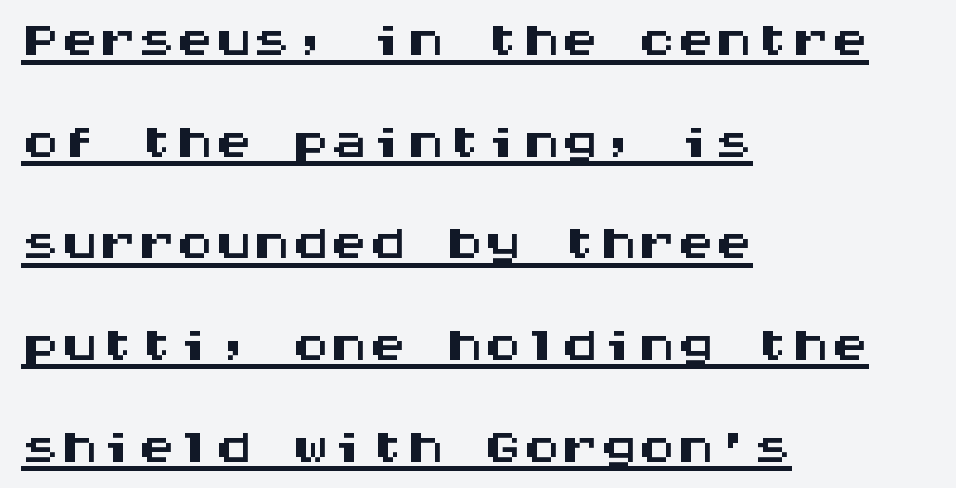
{"serif": "no", "italic": "no", "width": "wide", "stroke_contrast": "medium", "x_height": "large", "monospaced": "yes", "underline": "yes", "align": "left", "line_spacing": "normal", "line_spacing_ratio": 1.32, "letter_spacing": "normal", "letter_spacing_em": 0.0, "glyph_px": 77}
